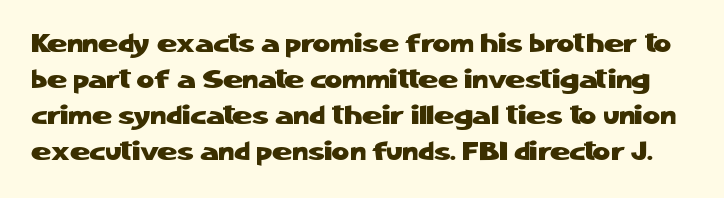
Q: Is the text italic (slanted)? A: No, it is upright.
Q: Is the text underlined? A: No.
Q: Is the spacing between letters normal or unusually wide? A: Normal.
Q: Is the spacing between lines tight, normal or loose? A: Normal.
